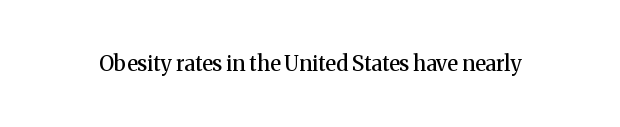
Q: Is the text bold? A: Semi-bold.
Q: Is the text italic (slanted)? A: No, it is upright.
Q: Is the text underlined? A: No.
Q: Is the spacing between letters normal or unusually wide? A: Normal.
